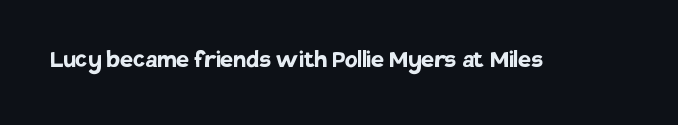
Every stem runs plumb, perpendicular to the baseline. The passage shown is emphatically bold. Underlining? Definitely not there. The passage shown is typeset with a sans-serif family. Character widths vary here, with narrow letters taking less room than wide ones.
